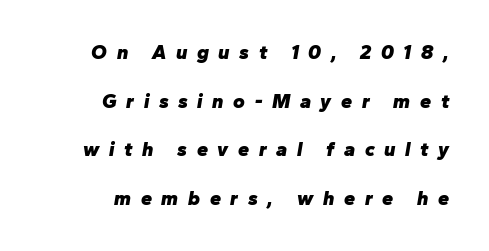
The gaps between neighbouring characters are conspicuously large. Its strokes are broad and dark, the hallmark of bold type. The typography opts for an oblique posture over an upright one. A clean baseline with only descenders dipping below it. Interline gaps are noticeably wide in this sample. Typeset ragged left — the right edge is the straight one.
